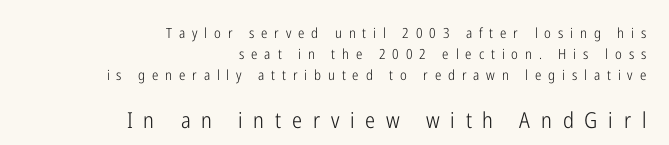
You get the small type first, then a jump to larger type. Characters follow at a spacing far wider than the type designer built in. A quiet, ordinary-to-light weight characterises the typeface. The area under the type is left untouched.
